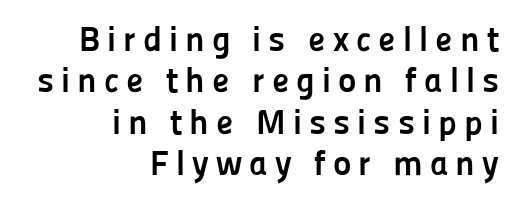
The image shows 35 px semibold sans-serif type, upright; set right-aligned, line spacing 1.18x, unusually wide letter spacing (+0.2 em), not underlined; low stroke contrast and a medium x-height.
